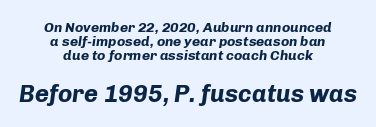
The image shows 24 px bold type, italic (leaning right); set centered, tight line spacing (1.0x), normal letter spacing, not underlined; the second (bottom) block is 1.71x larger.
